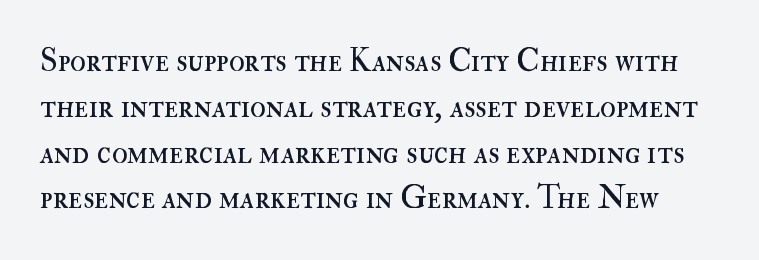
Q: Is the text bold? A: No.
Q: Is the text italic (slanted)? A: No, it is upright.
Q: Is the text underlined? A: No.
Q: Is the spacing between letters normal or unusually wide? A: Normal.
Q: Is the spacing between lines tight, normal or loose? A: Normal.
Q: Width (condensed, normal, or wide)? A: Normal.
Q: Stroke contrast? A: High.
Q: x-height? A: Small.
Q: Monospaced? A: No.
